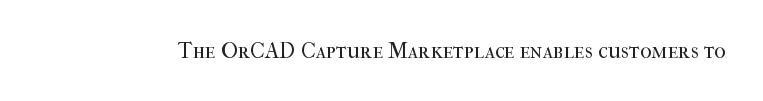
Q: Is the text bold? A: No.
Q: Is the text italic (slanted)? A: No, it is upright.
Q: Is the text underlined? A: No.
Q: Is the spacing between letters normal or unusually wide? A: Normal.
